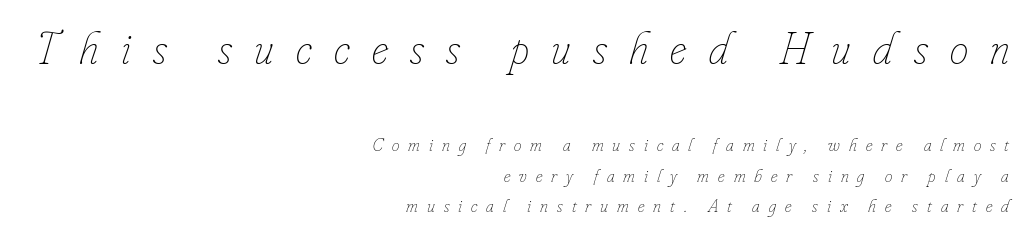
Each row of text sits above clean, open space. The font sits on the lighter half of the weight spectrum, regular included. Casual observation: everything's shoved over to the right. The initial chunk of copy outweighs the following chunk in type size.
